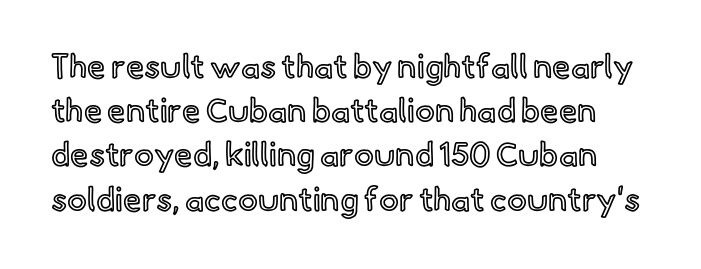
Varying glyph widths throughout — classic text-font behaviour. Normally led — the rows are evenly, conventionally spaced. Nope, not italic — everything's standing straight. Nothing unusual about the tracking: characters are spaced as the font intends. Nobody drew a line under any word here.
